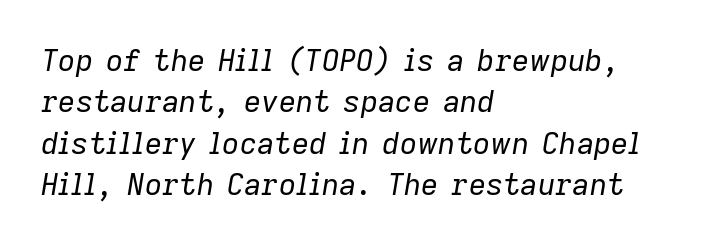
{"italic": "yes", "lean": "right", "slant_degrees": 9, "bold": "no", "weight": "regular", "width": "normal", "stroke_contrast": "low", "x_height": "medium", "monospaced": "no", "underline": "no", "align": "left", "line_spacing": "normal", "line_spacing_ratio": 1.38, "letter_spacing": "normal", "letter_spacing_em": 0.0, "glyph_px": 30}
